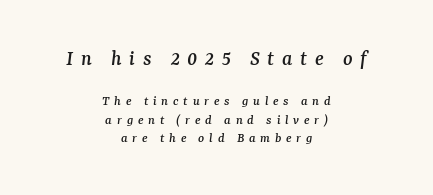
The gap between lines stays unmarked. This sample uses expanded letter spacing, leaving extra air between glyphs. Summary of vertical rhythm: regular, with standard interline spacing. The specimen reads as italic at a glance. Of the two passages, the one on top uses the larger point size.
